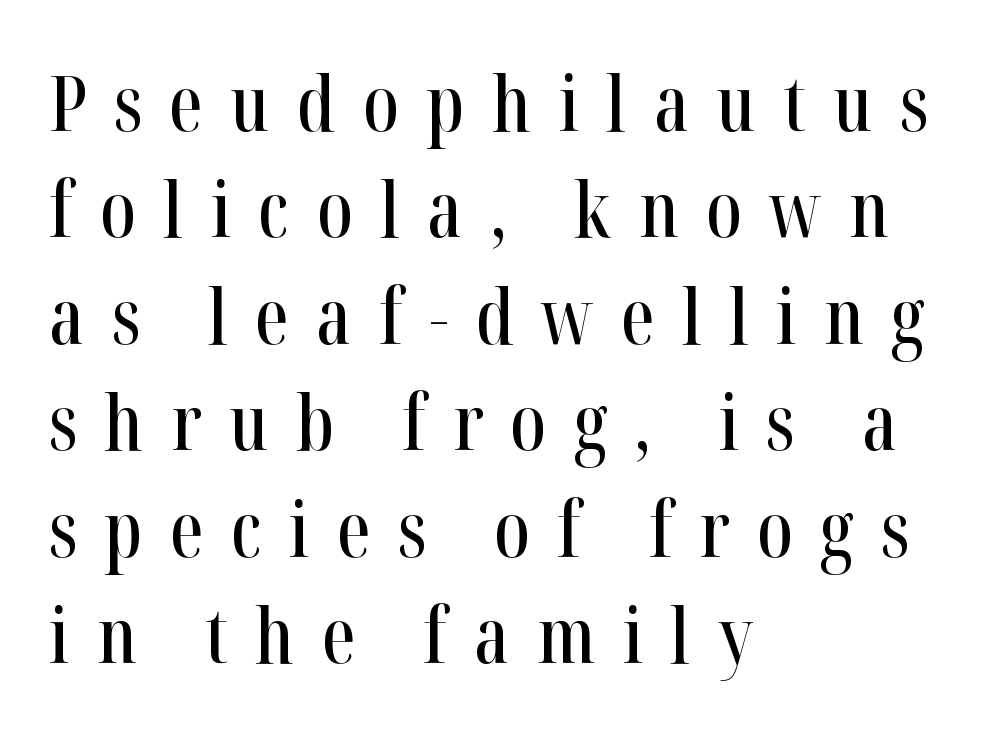
Q: Is the text italic (slanted)? A: No, it is upright.
Q: Is the typeface a serif or a sans-serif typeface? A: Serif.
Q: Is the text underlined? A: No.
Q: How is the paragraph aligned? A: Left-aligned.
Q: Is the spacing between letters normal or unusually wide? A: Unusually wide.
Q: Is the spacing between lines tight, normal or loose? A: Normal.
Q: Width (condensed, normal, or wide)? A: Condensed.
Q: Stroke contrast? A: High.
Q: x-height? A: Medium.
Q: Monospaced? A: No.
